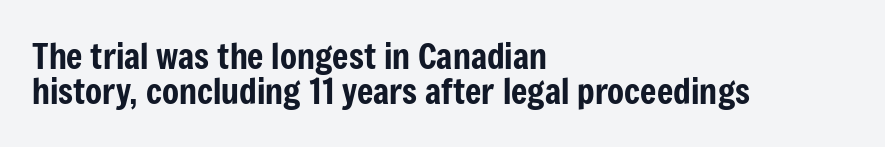
The image shows 35 px condensed sans-serif type, upright; set left-aligned, tight line spacing (1.01x), normal letter spacing, not underlined; low stroke contrast and a medium x-height.
